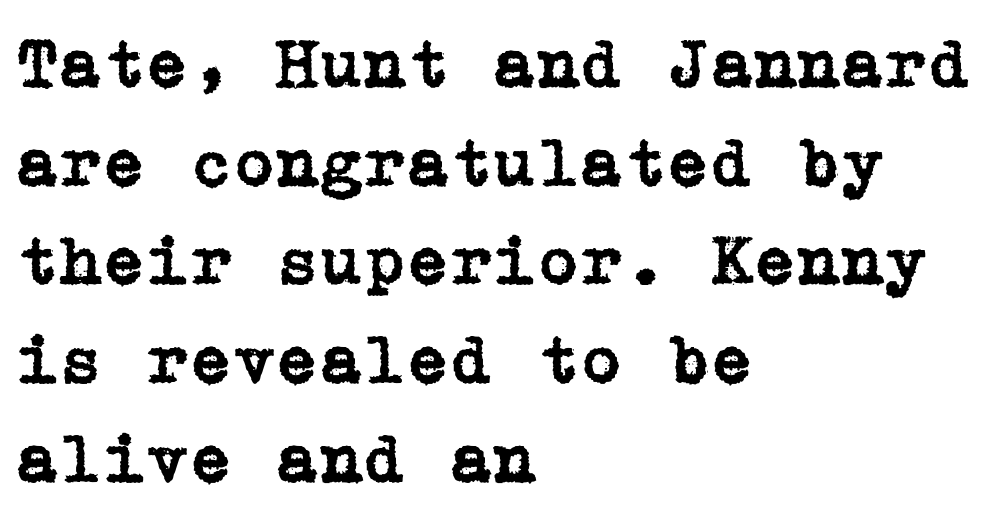
Q: Is the text italic (slanted)? A: No, it is upright.
Q: Is the typeface a serif or a sans-serif typeface? A: Serif.
Q: Is the text underlined? A: No.
Q: How is the paragraph aligned? A: Left-aligned.
Q: Is the spacing between letters normal or unusually wide? A: Normal.
Q: Is the spacing between lines tight, normal or loose? A: Normal.
Q: Width (condensed, normal, or wide)? A: Normal.
Q: Stroke contrast? A: Low.
Q: x-height? A: Medium.
